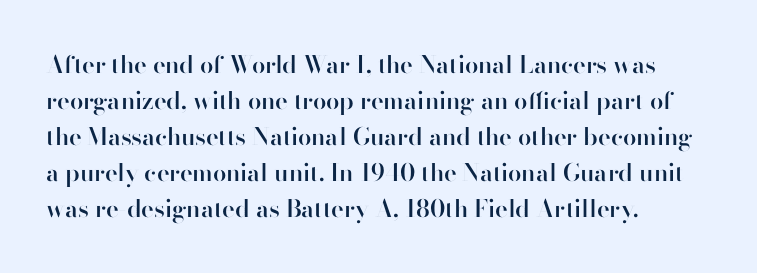
The image shows 24 px text type, upright; set left-aligned, normal line spacing (1.5x), normal letter spacing, not underlined.
